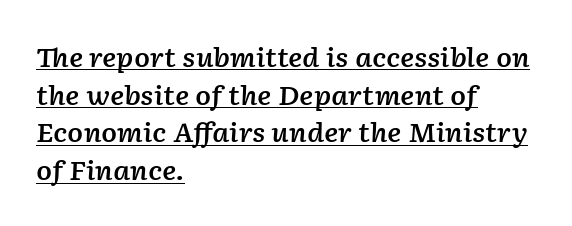
The image shows 26 px text type, italic (leaning right); set left-aligned, normal line spacing (1.45x), normal letter spacing, underlined.
